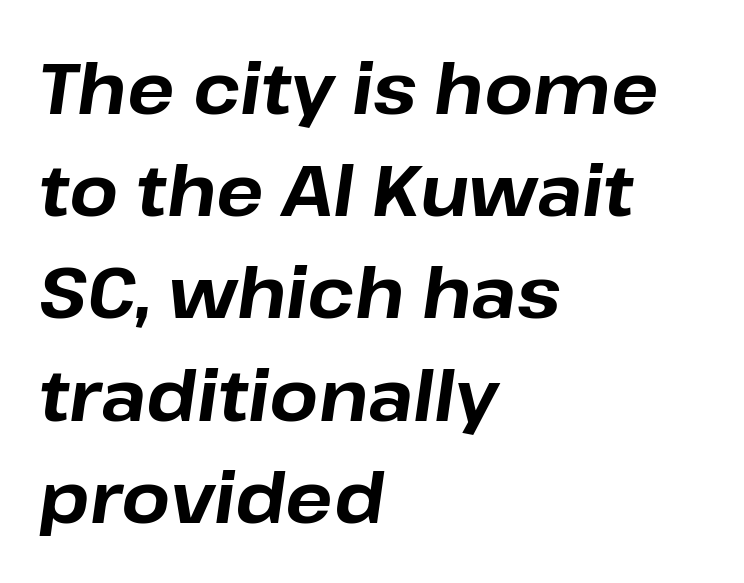
{"italic": "yes", "lean": "right", "slant_degrees": 8, "bold": "yes", "weight": "bold", "width": "normal", "stroke_contrast": "low", "x_height": "medium", "monospaced": "no", "underline": "no", "align": "left", "line_spacing": "normal", "line_spacing_ratio": 1.46, "letter_spacing": "normal", "letter_spacing_em": 0.0, "glyph_px": 70}
